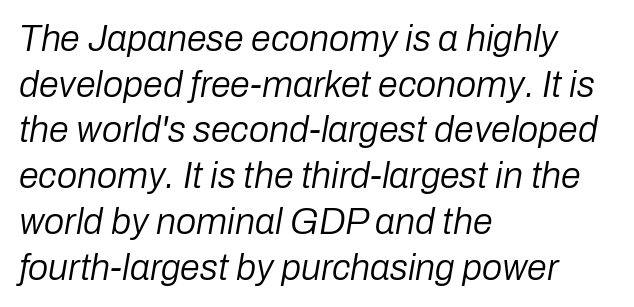
Q: Is the text bold? A: No.
Q: Is the text italic (slanted)? A: Yes, it leans right by about 10 degrees.
Q: Is the text underlined? A: No.
Q: How is the paragraph aligned? A: Left-aligned.
Q: Is the spacing between letters normal or unusually wide? A: Normal.
Q: Is the spacing between lines tight, normal or loose? A: Normal.
Q: Width (condensed, normal, or wide)? A: Normal.
Q: Stroke contrast? A: Low.
Q: x-height? A: Medium.
Q: Monospaced? A: No.
